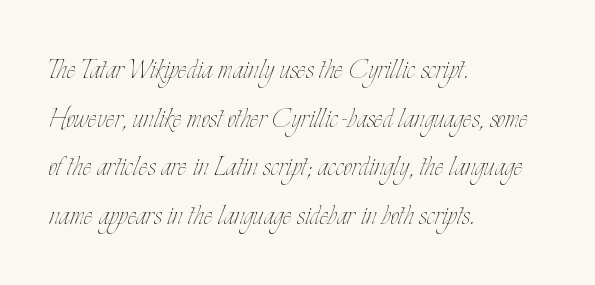
Q: Is the text bold? A: No.
Q: Is the text italic (slanted)? A: Yes.
Q: Is the text underlined? A: No.
Q: How is the paragraph aligned? A: Left-aligned.
Q: Is the spacing between letters normal or unusually wide? A: Normal.
Q: Is the spacing between lines tight, normal or loose? A: Normal.
Q: Width (condensed, normal, or wide)? A: Condensed.
Q: Stroke contrast? A: Low.
Q: x-height? A: Small.
Q: Monospaced? A: No.
